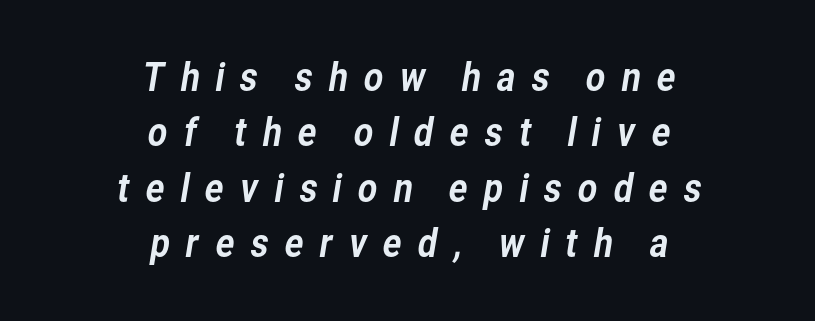
{"serif": "no", "width": "normal", "stroke_contrast": "low", "x_height": "medium", "monospaced": "no", "underline": "no", "align": "center", "line_spacing": "normal", "line_spacing_ratio": 1.46, "letter_spacing": "wide", "letter_spacing_em": 0.37, "glyph_px": 38}
